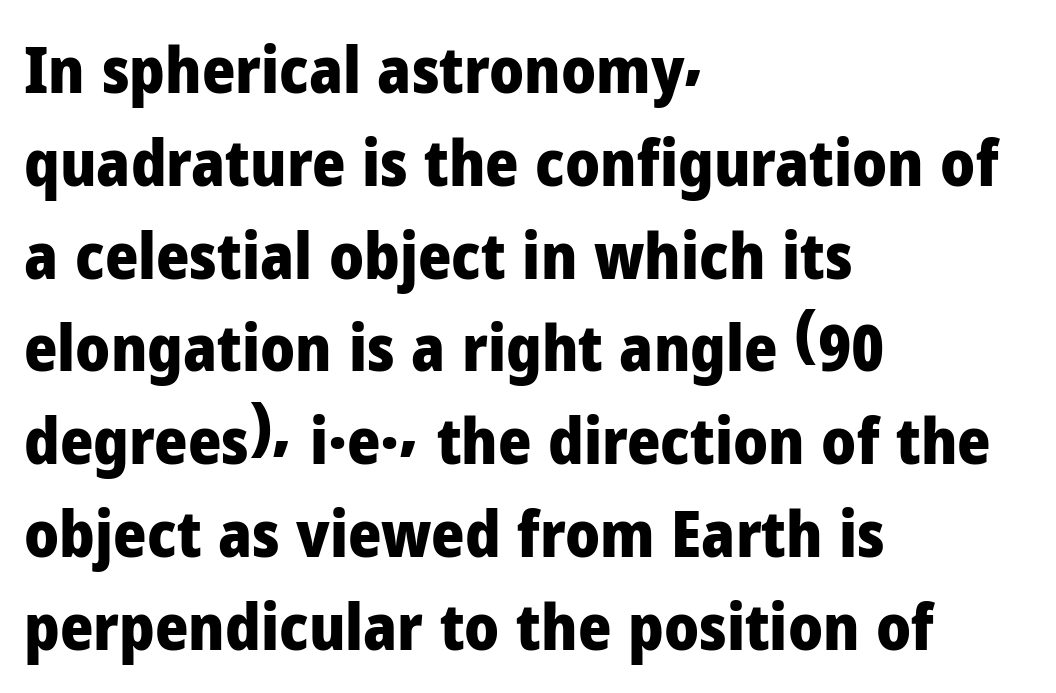
Q: Is the text bold? A: Yes.
Q: Is the text italic (slanted)? A: No, it is upright.
Q: Is the typeface a serif or a sans-serif typeface? A: Sans-serif.
Q: Is the text underlined? A: No.
Q: How is the paragraph aligned? A: Left-aligned.
Q: Is the spacing between letters normal or unusually wide? A: Normal.
Q: Is the spacing between lines tight, normal or loose? A: Normal.
Q: Width (condensed, normal, or wide)? A: Normal.
Q: Stroke contrast? A: Low.
Q: x-height? A: Medium.
Q: Monospaced? A: No.
